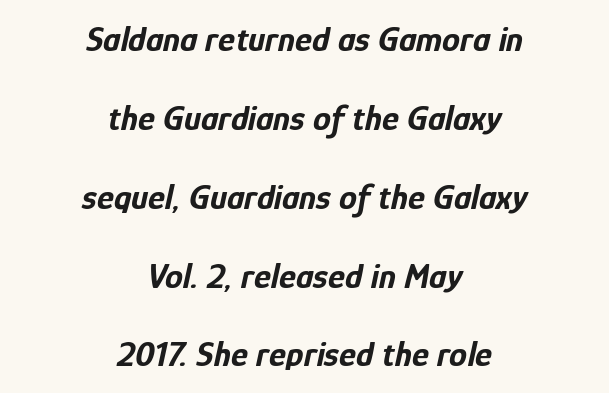
Q: Is the text bold? A: Yes.
Q: Is the text italic (slanted)? A: Yes, it leans right by about 12 degrees.
Q: Is the text underlined? A: No.
Q: How is the paragraph aligned? A: Centered.
Q: Is the spacing between letters normal or unusually wide? A: Normal.
Q: Is the spacing between lines tight, normal or loose? A: Loose.
Q: Width (condensed, normal, or wide)? A: Condensed.
Q: Stroke contrast? A: Low.
Q: x-height? A: Medium.
Q: Monospaced? A: No.
